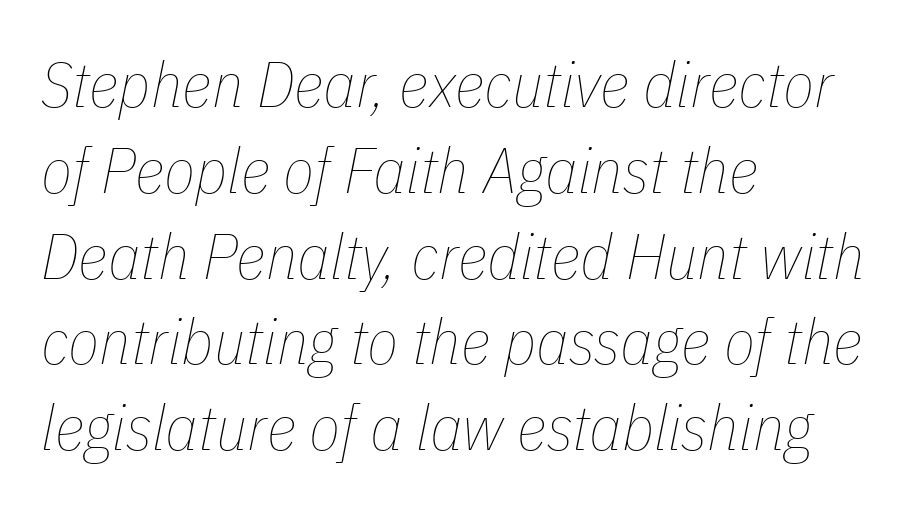
{"italic": "yes", "lean": "right", "slant_degrees": 11, "bold": "no", "weight": "thin", "width": "condensed", "stroke_contrast": "low", "x_height": "medium", "monospaced": "no", "underline": "no", "align": "left", "line_spacing": "normal", "line_spacing_ratio": 1.34, "letter_spacing": "normal", "letter_spacing_em": 0.0, "glyph_px": 64}
